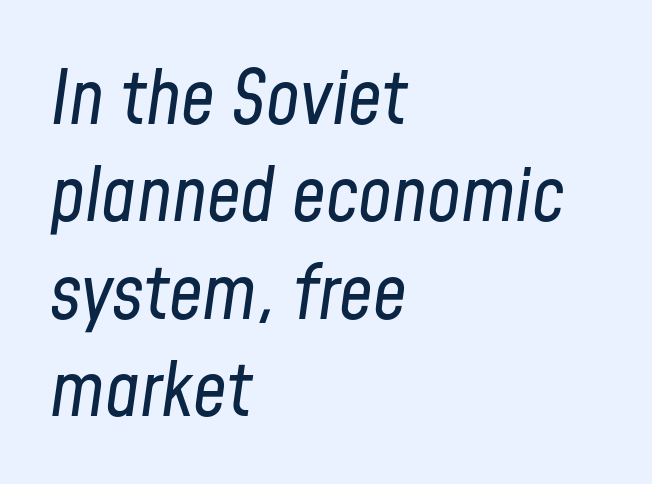
Q: Is the text bold? A: No.
Q: Is the text italic (slanted)? A: Yes, it leans right by about 8 degrees.
Q: Is the text underlined? A: No.
Q: How is the paragraph aligned? A: Left-aligned.
Q: Is the spacing between letters normal or unusually wide? A: Normal.
Q: Is the spacing between lines tight, normal or loose? A: Normal.
Q: Width (condensed, normal, or wide)? A: Condensed.
Q: Stroke contrast? A: Low.
Q: x-height? A: Medium.
Q: Monospaced? A: No.
